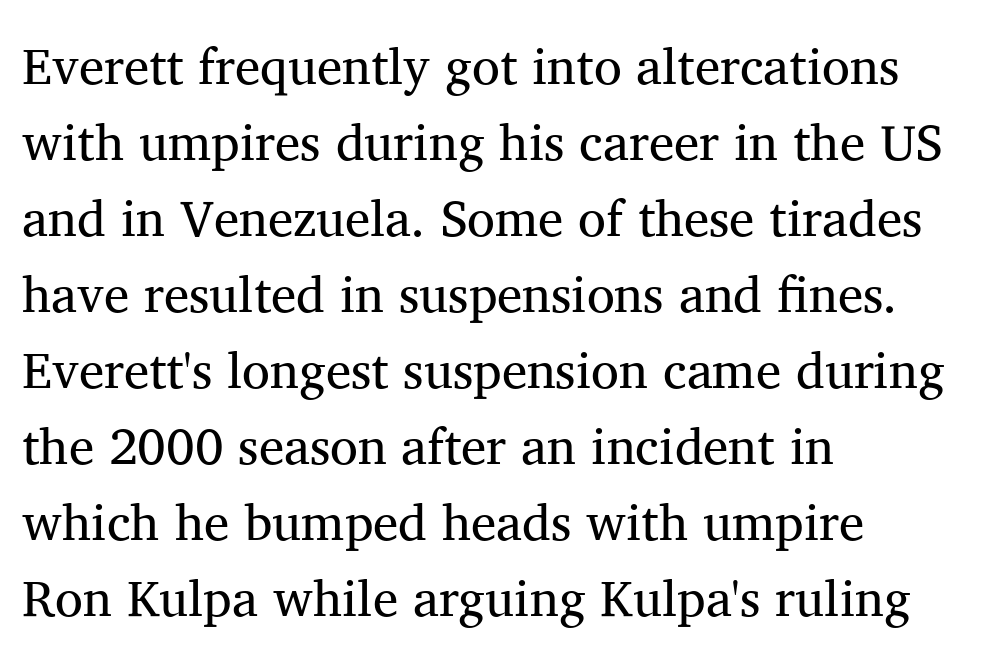
{"serif": "yes", "italic": "no", "bold": "no", "weight": "regular", "width": "normal", "stroke_contrast": "medium", "x_height": "medium", "monospaced": "no", "underline": "no", "align": "left", "line_spacing": "normal", "line_spacing_ratio": 1.49, "letter_spacing": "normal", "letter_spacing_em": 0.0, "glyph_px": 51}
